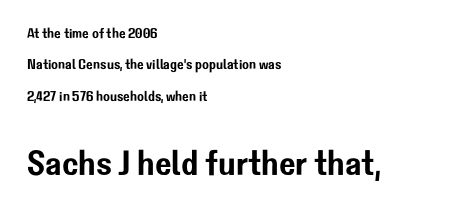
The image shows 35 px sans-serif type, upright; set left-aligned, loose line spacing (2.25x), normal letter spacing, not underlined; the second (bottom) block is 2.5x larger; low stroke contrast and a medium x-height.
